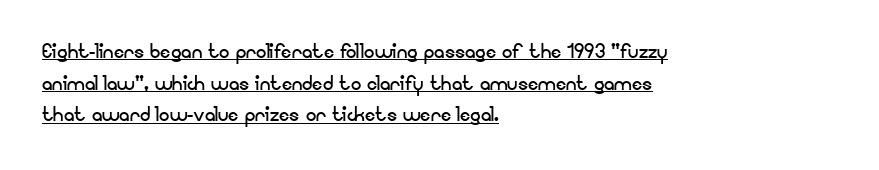
Does the lettering tilt? It doesn't — this is upright. The passage shown is underscored from start to finish. These lines are set flush left with a ragged right edge. Unbolded letterforms with no extra heft.
